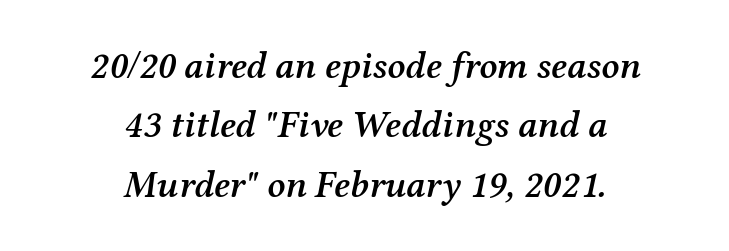
Q: Is the text bold? A: Semi-bold.
Q: Is the text italic (slanted)? A: Yes, it leans right by about 12 degrees.
Q: Is the typeface a serif or a sans-serif typeface? A: Serif.
Q: Is the text underlined? A: No.
Q: How is the paragraph aligned? A: Centered.
Q: Is the spacing between letters normal or unusually wide? A: Normal.
Q: Is the spacing between lines tight, normal or loose? A: Normal.
Q: Width (condensed, normal, or wide)? A: Normal.
Q: Stroke contrast? A: Medium.
Q: x-height? A: Medium.
Q: Monospaced? A: No.
